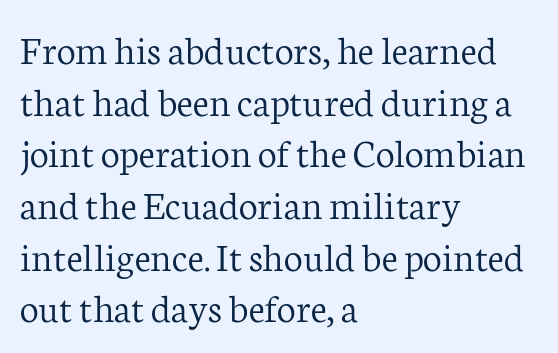
{"serif": "yes", "italic": "no", "bold": "no", "weight": "light", "width": "normal", "stroke_contrast": "low", "x_height": "medium", "monospaced": "no", "underline": "no", "align": "left", "line_spacing_ratio": 1.23, "letter_spacing": "normal", "letter_spacing_em": 0.0, "glyph_px": 42}
